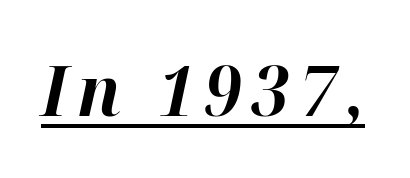
{"italic": "yes", "lean": "right", "slant_degrees": 12, "bold": "yes", "weight": "bold", "width": "normal", "stroke_contrast": "high", "x_height": "medium", "monospaced": "no", "underline": "yes", "glyph_px": 70}
